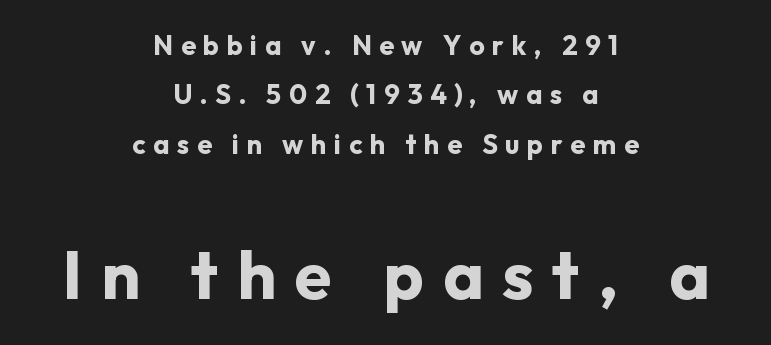
Q: Is the text bold? A: Yes.
Q: Is the text italic (slanted)? A: No, it is upright.
Q: Is the typeface a serif or a sans-serif typeface? A: Sans-serif.
Q: Is the text underlined? A: No.
Q: How is the paragraph aligned? A: Centered.
Q: Is the spacing between letters normal or unusually wide? A: Unusually wide.
Q: Which block of text is set in a larger size, the first (top) or the second (bottom)? A: The second (bottom) one.
Q: Width (condensed, normal, or wide)? A: Normal.
Q: Stroke contrast? A: Low.
Q: x-height? A: Medium.
Q: Monospaced? A: No.
